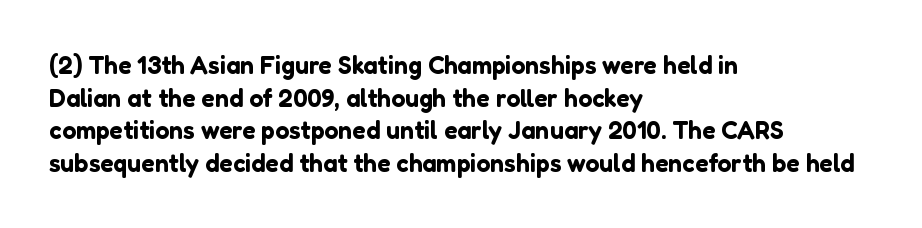
The image shows 25 px text type, upright; set left-aligned, normal line spacing (1.31x), normal letter spacing, not underlined.
